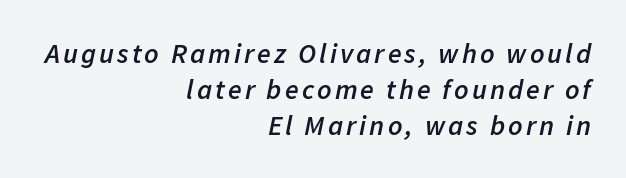
{"italic": "yes", "lean": "right", "slant_degrees": 11, "bold": "semi", "weight": "semibold", "width": "normal", "stroke_contrast": "low", "x_height": "medium", "monospaced": "no", "underline": "no", "align": "right", "line_spacing": "normal", "line_spacing_ratio": 1.28, "glyph_px": 28}
